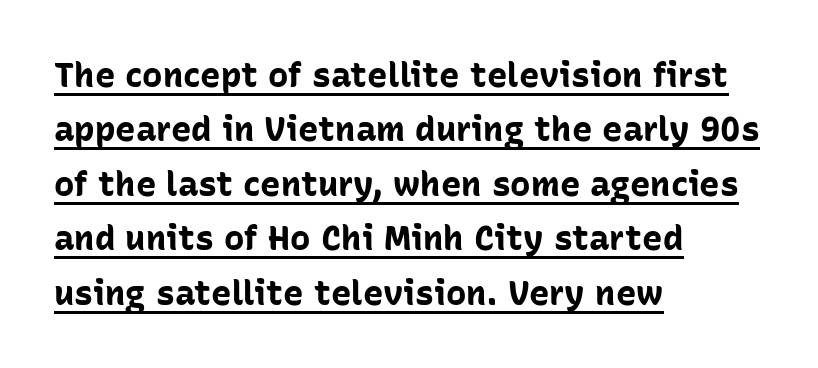
{"serif": "no", "italic": "no", "bold": "yes", "weight": "bold", "width": "normal", "stroke_contrast": "low", "x_height": "medium", "monospaced": "no", "underline": "yes", "align": "left", "line_spacing": "normal", "line_spacing_ratio": 1.6, "letter_spacing": "normal", "letter_spacing_em": 0.0, "glyph_px": 34}
